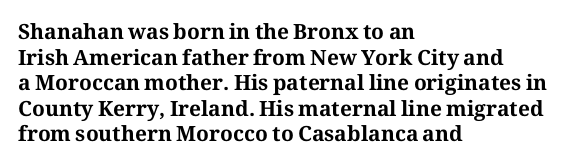
Is there any slant? The stems are plumb. The zone under the glyphs is completely vacant. Caption: bold face, heavy strokes. Each word holds together tightly as a unit, with standard inter-letter gaps. Does the copy run flush right? No — it runs flush left.
